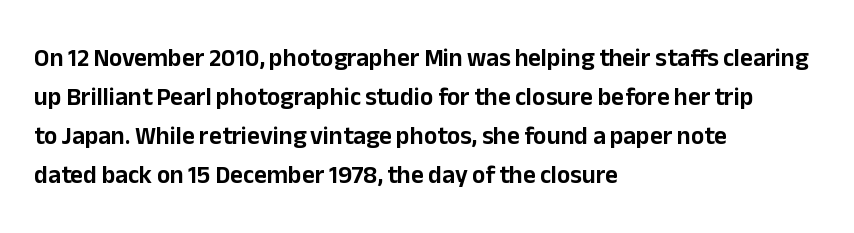
{"italic": "no", "underline": "no", "align": "left", "line_spacing": "normal", "line_spacing_ratio": 1.56, "letter_spacing": "normal", "letter_spacing_em": 0.0, "glyph_px": 25}
